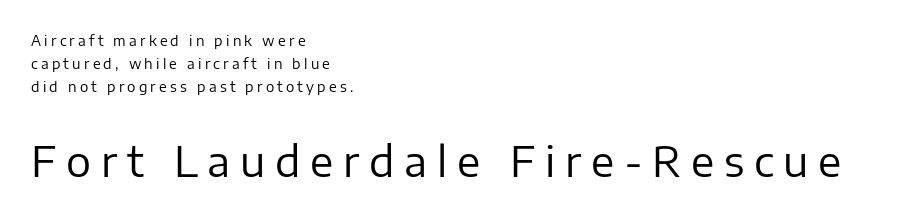
Q: Is the text bold? A: No.
Q: Is the text italic (slanted)? A: No, it is upright.
Q: Is the typeface a serif or a sans-serif typeface? A: Sans-serif.
Q: Is the text underlined? A: No.
Q: How is the paragraph aligned? A: Left-aligned.
Q: Is the spacing between letters normal or unusually wide? A: Unusually wide.
Q: Is the spacing between lines tight, normal or loose? A: Normal.
Q: Which block of text is set in a larger size, the first (top) or the second (bottom)? A: The second (bottom) one.
Q: Width (condensed, normal, or wide)? A: Normal.
Q: Stroke contrast? A: Low.
Q: x-height? A: Medium.
Q: Monospaced? A: No.
